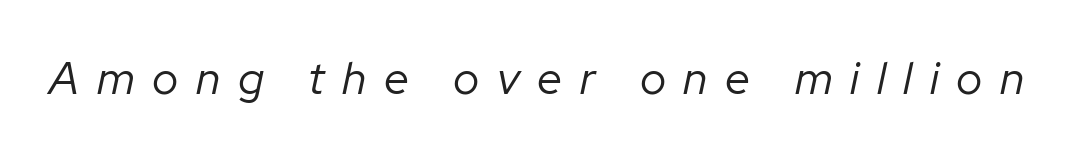
{"italic": "yes", "lean": "right", "slant_degrees": 12, "bold": "no", "weight": "regular", "width": "normal", "stroke_contrast": "low", "x_height": "medium", "monospaced": "no", "underline": "no", "letter_spacing": "wide", "letter_spacing_em": 0.39, "glyph_px": 45}
